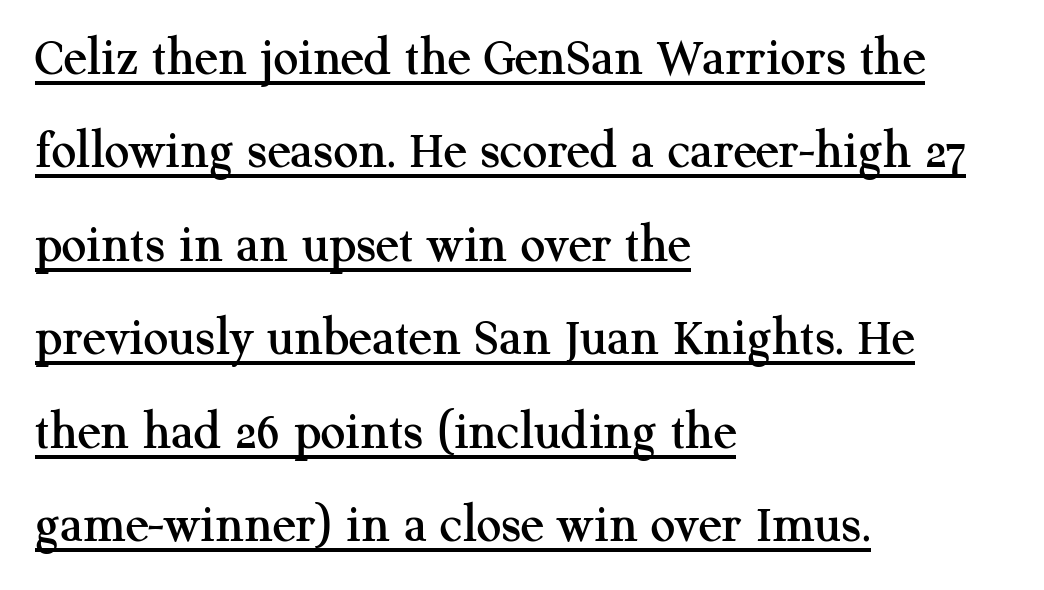
{"serif": "yes", "italic": "no", "width": "normal", "stroke_contrast": "medium", "x_height": "medium", "monospaced": "no", "underline": "yes", "align": "left", "line_spacing": "normal", "line_spacing_ratio": 1.7, "letter_spacing": "normal", "letter_spacing_em": 0.0, "glyph_px": 55}
